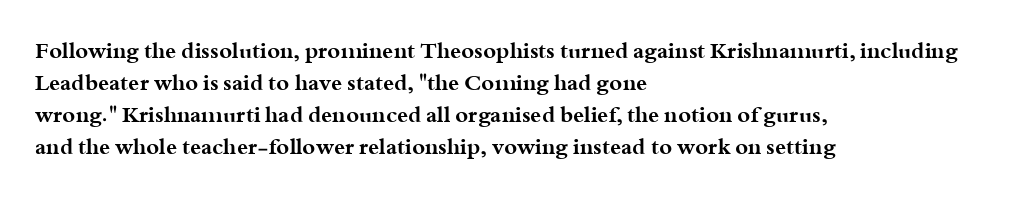
Q: Is the text bold? A: Yes.
Q: Is the text italic (slanted)? A: No, it is upright.
Q: Is the text underlined? A: No.
Q: How is the paragraph aligned? A: Left-aligned.
Q: Is the spacing between letters normal or unusually wide? A: Normal.
Q: Is the spacing between lines tight, normal or loose? A: Normal.
